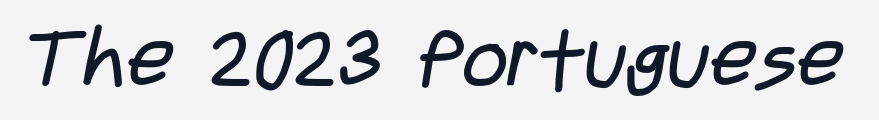
Q: Is the text bold? A: No.
Q: Is the typeface a serif or a sans-serif typeface? A: Sans-serif.
Q: Is the text underlined? A: No.
Q: Is the spacing between letters normal or unusually wide? A: Normal.
Q: Width (condensed, normal, or wide)? A: Condensed.
Q: Stroke contrast? A: Low.
Q: x-height? A: Large.
Q: Monospaced? A: No.
